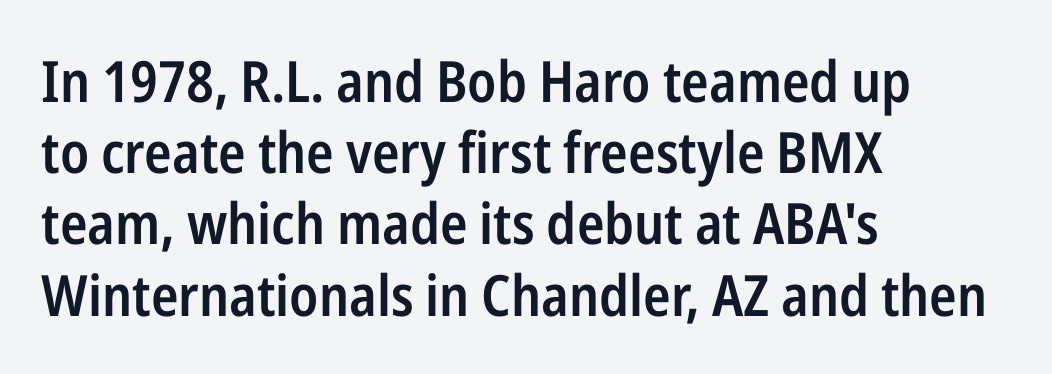
The paragraph has a hard left edge and a soft right edge. No word sits above an underline. Each letter keeps its own natural width here, so spacing adapts to shape. Letterform terminals end flat and unadorned throughout the passage. Stroke thickness is moderately raised; the sample reads as semibold. Here the glyphs are tracked normally, forming tight word shapes.
